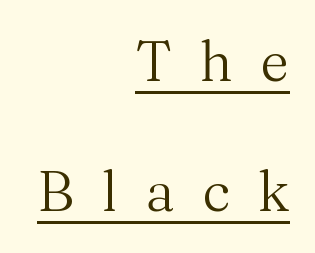
Is the block centered? No — it sits flush against the right margin. Underlining? Definitely there. These lines are rendered in a variable-pitch font. The axis of the letterforms is exactly vertical. Between one letter and the next there's a generous, obvious gap.
